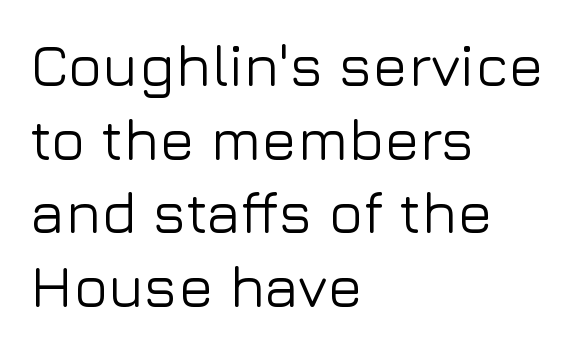
Layout note: lines flush left. Is the letter spacing exaggerated? No — it looks like the ordinary default. The string is rendered with underlining switched off. The passage shown stacks its lines at a standard gap. Note: no serifs on the glyphs.
